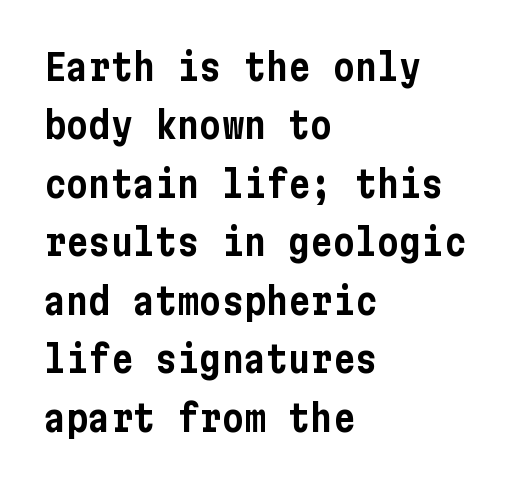
{"serif": "no", "italic": "no", "width": "condensed", "stroke_contrast": "low", "x_height": "medium", "underline": "no", "align": "left", "line_spacing": "normal", "line_spacing_ratio": 1.58, "letter_spacing": "normal", "letter_spacing_em": 0.0, "glyph_px": 37}
